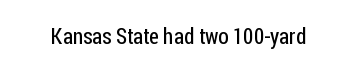
{"italic": "no", "bold": "no", "underline": "no", "letter_spacing": "normal", "letter_spacing_em": 0.0, "glyph_px": 22}
